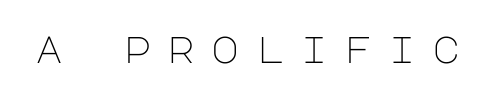
Q: Is the text bold? A: No.
Q: Is the text italic (slanted)? A: No, it is upright.
Q: Is the typeface a serif or a sans-serif typeface? A: Sans-serif.
Q: Is the text underlined? A: No.
Q: Is the spacing between letters normal or unusually wide? A: Unusually wide.
Q: Width (condensed, normal, or wide)? A: Normal.
Q: Stroke contrast? A: Low.
Q: x-height? A: Large.
